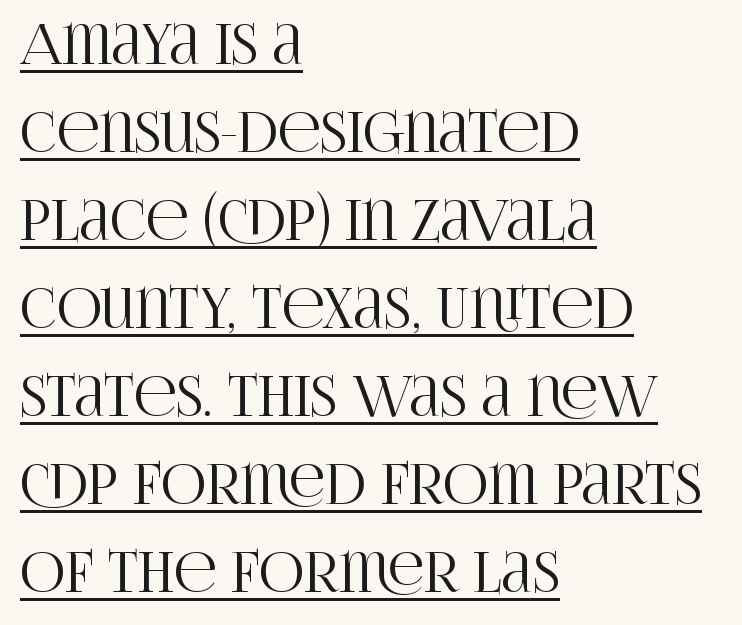
Q: Is the text italic (slanted)? A: No, it is upright.
Q: Is the typeface a serif or a sans-serif typeface? A: Serif.
Q: Is the text underlined? A: Yes.
Q: How is the paragraph aligned? A: Left-aligned.
Q: Is the spacing between letters normal or unusually wide? A: Normal.
Q: Is the spacing between lines tight, normal or loose? A: Normal.
Q: Width (condensed, normal, or wide)? A: Condensed.
Q: Stroke contrast? A: High.
Q: x-height? A: Large.
Q: Monospaced? A: No.
